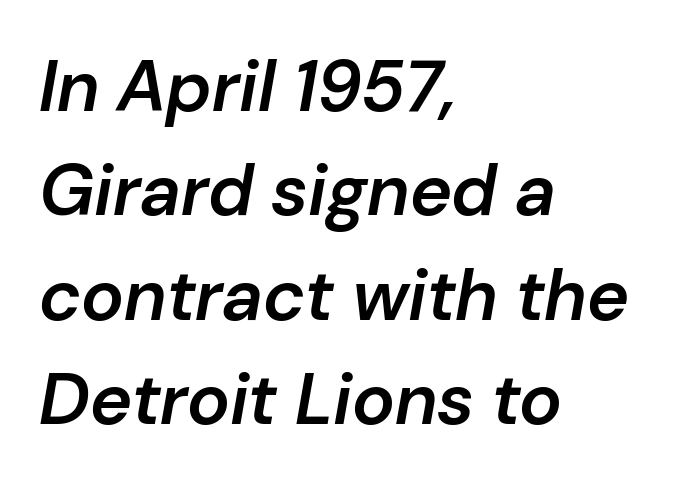
The image shows 72 px semibold type, italic (leaning right); set left-aligned, normal line spacing (1.45x), normal letter spacing, not underlined; low stroke contrast and a medium x-height.
